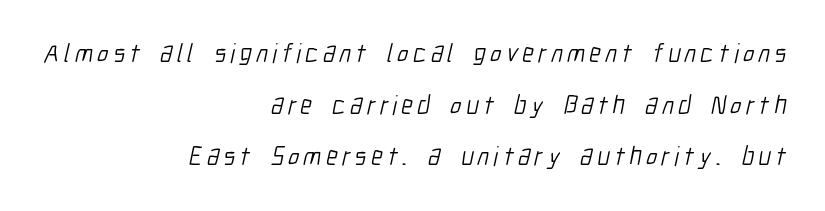
Q: Is the text bold? A: No.
Q: Is the text underlined? A: No.
Q: How is the paragraph aligned? A: Right-aligned.
Q: Is the spacing between lines tight, normal or loose? A: Loose.
